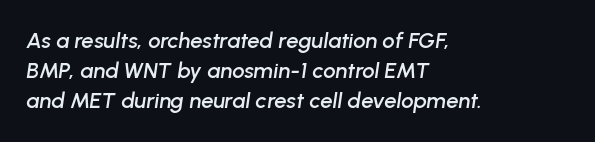
{"italic": "yes", "lean": "right", "slant_degrees": 8, "underline": "no", "align": "left", "line_spacing": "normal", "line_spacing_ratio": 1.37, "letter_spacing": "normal", "letter_spacing_em": 0.0, "glyph_px": 22}
